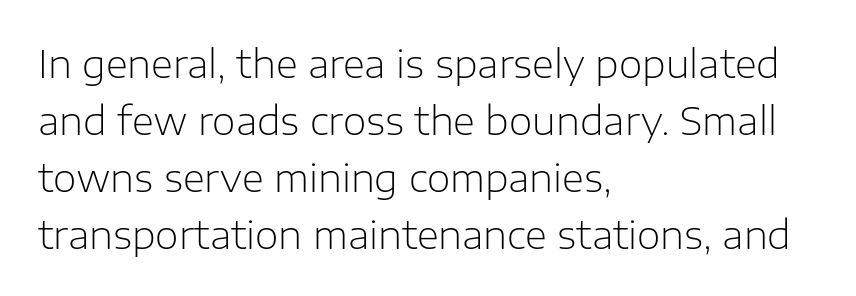
Q: Is the text bold? A: No.
Q: Is the text italic (slanted)? A: No, it is upright.
Q: Is the typeface a serif or a sans-serif typeface? A: Sans-serif.
Q: Is the text underlined? A: No.
Q: How is the paragraph aligned? A: Left-aligned.
Q: Is the spacing between letters normal or unusually wide? A: Normal.
Q: Is the spacing between lines tight, normal or loose? A: Normal.
Q: Width (condensed, normal, or wide)? A: Normal.
Q: Stroke contrast? A: Low.
Q: x-height? A: Medium.
Q: Monospaced? A: No.
